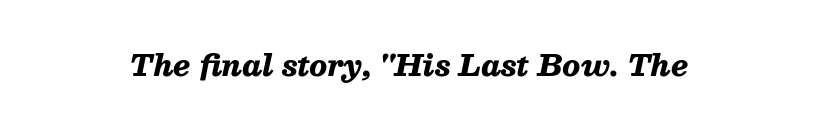
Q: Is the text bold? A: Yes.
Q: Is the text italic (slanted)? A: Yes, it leans right by about 13 degrees.
Q: Is the text underlined? A: No.
Q: Is the spacing between letters normal or unusually wide? A: Normal.
Q: Width (condensed, normal, or wide)? A: Normal.
Q: Stroke contrast? A: Medium.
Q: x-height? A: Medium.
Q: Monospaced? A: No.
